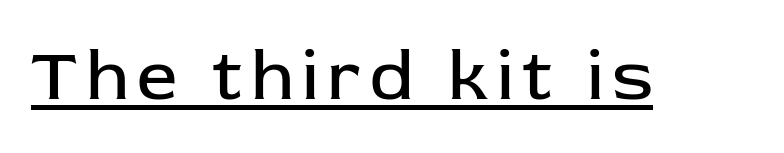
The image shows 72 px regular-weight sans-serif type, upright; set underlined; low stroke contrast and a medium x-height.
